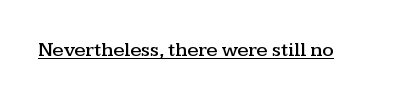
Q: Is the text italic (slanted)? A: No, it is upright.
Q: Is the text underlined? A: Yes.
Q: Is the spacing between letters normal or unusually wide? A: Normal.
